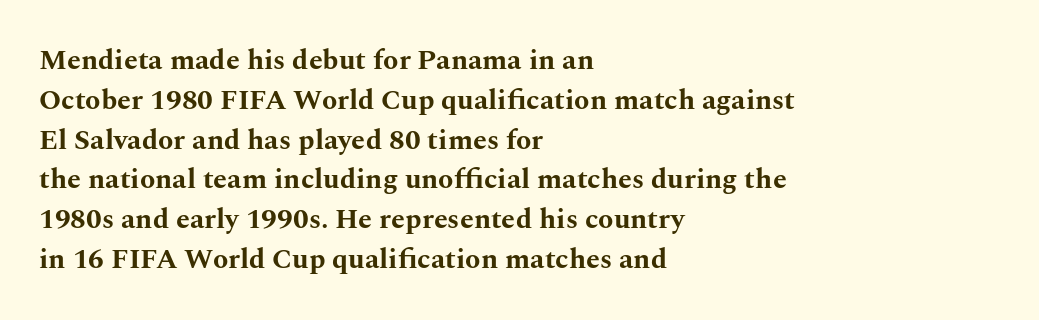
{"serif": "yes", "italic": "no", "bold": "yes", "weight": "bold", "width": "wide", "stroke_contrast": "medium", "x_height": "medium", "monospaced": "no", "underline": "no", "align": "left", "line_spacing": "normal", "line_spacing_ratio": 1.42, "letter_spacing": "normal", "letter_spacing_em": 0.0, "glyph_px": 28}
